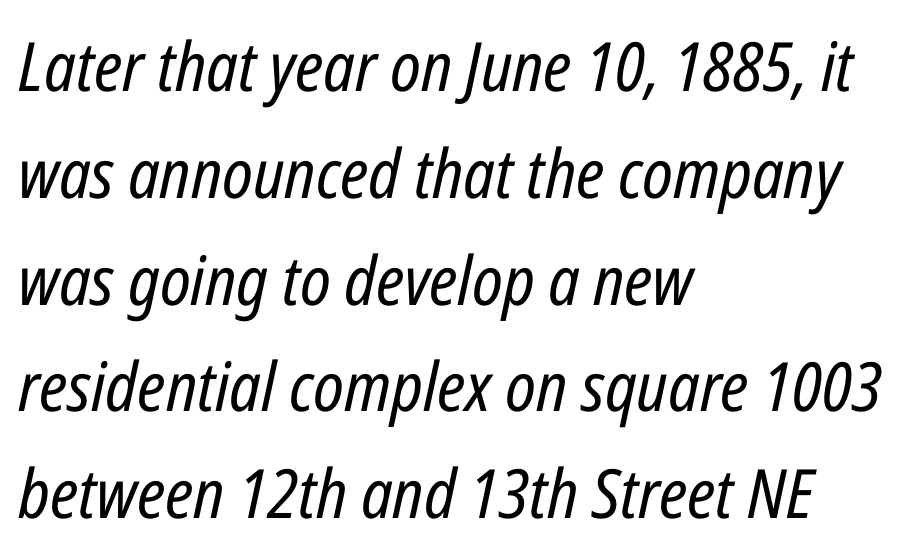
{"italic": "yes", "lean": "right", "slant_degrees": 12, "bold": "no", "weight": "regular", "width": "condensed", "stroke_contrast": "low", "x_height": "medium", "monospaced": "no", "underline": "no", "align": "left", "line_spacing": "normal", "line_spacing_ratio": 1.57, "letter_spacing": "normal", "letter_spacing_em": 0.0, "glyph_px": 68}
